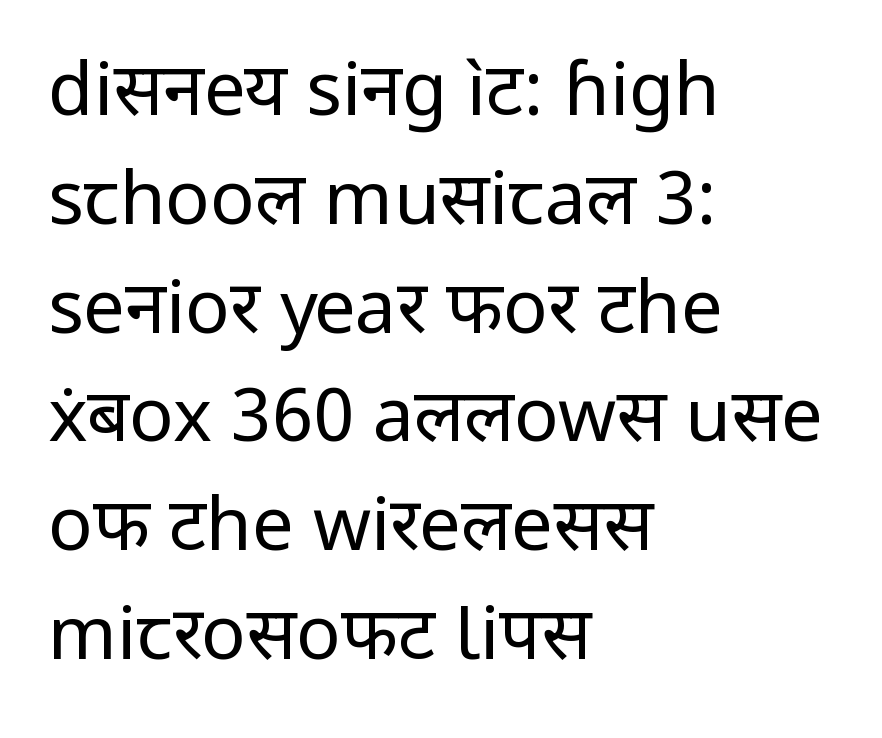
Students, note that the glyphs here touch the page at normal intervals. Horizontally, the lines are justified to the leading edge only. Style check: upright. How would I describe the line gaps? Plain and ordinary.
